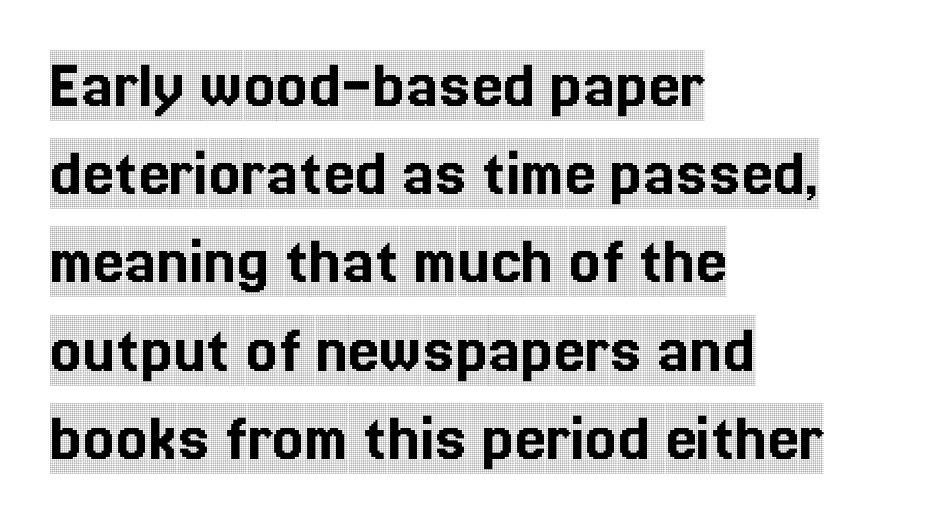
{"serif": "yes", "italic": "no", "width": "condensed", "x_height": "large", "monospaced": "no", "underline": "no", "align": "left", "line_spacing": "normal", "line_spacing_ratio": 1.26, "letter_spacing": "normal", "letter_spacing_em": 0.0, "glyph_px": 70}
